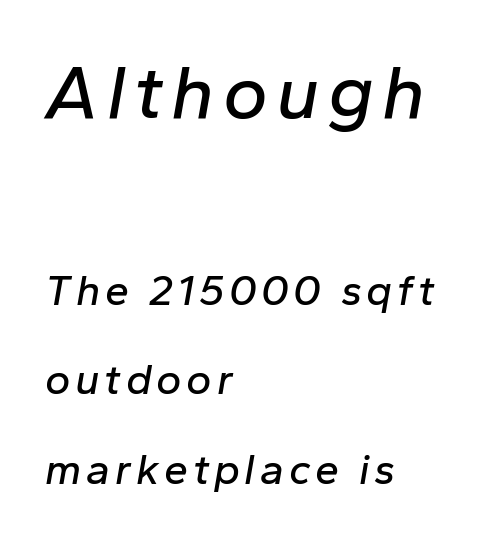
Q: Is the text italic (slanted)? A: Yes, it leans right by about 10 degrees.
Q: Is the text underlined? A: No.
Q: How is the paragraph aligned? A: Left-aligned.
Q: Is the spacing between lines tight, normal or loose? A: Loose.
Q: Which block of text is set in a larger size, the first (top) or the second (bottom)? A: The first (top) one.
Q: Width (condensed, normal, or wide)? A: Normal.
Q: Stroke contrast? A: Low.
Q: x-height? A: Medium.
Q: Monospaced? A: No.
